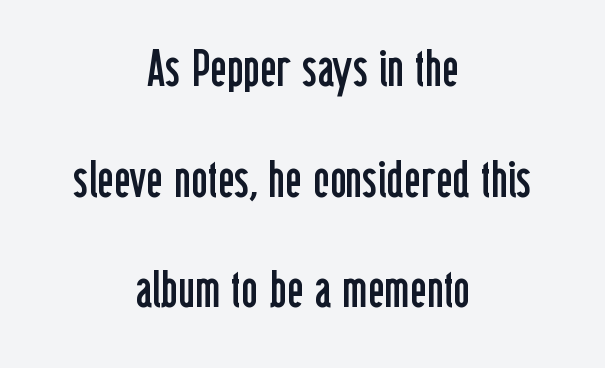
{"serif": "no", "italic": "no", "bold": "no", "weight": "regular", "width": "condensed", "stroke_contrast": "low", "x_height": "medium", "monospaced": "no", "underline": "no", "align": "center", "line_spacing": "loose", "line_spacing_ratio": 2.17, "letter_spacing": "normal", "letter_spacing_em": 0.0, "glyph_px": 51}
